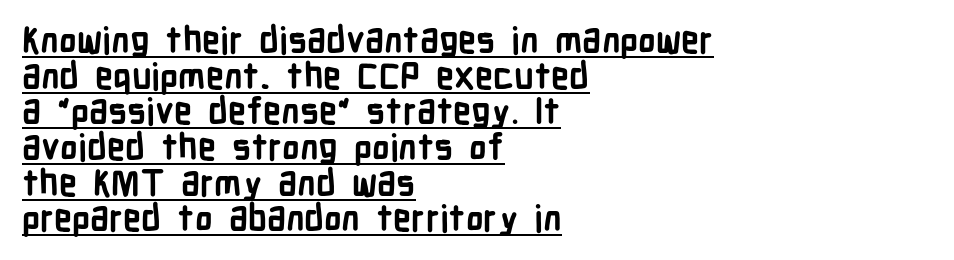
{"serif": "no", "italic": "no", "bold": "yes", "weight": "semibold", "width": "condensed", "stroke_contrast": "low", "x_height": "medium", "monospaced": "no", "underline": "yes", "align": "left", "line_spacing": "tight", "line_spacing_ratio": 0.99, "letter_spacing": "normal", "letter_spacing_em": 0.0, "glyph_px": 36}
